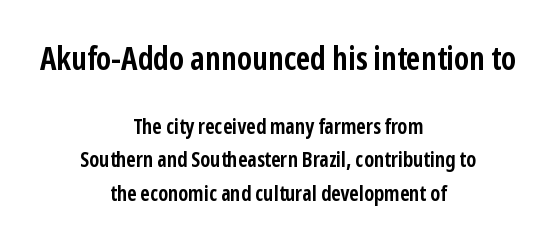
{"serif": "no", "italic": "no", "bold": "yes", "weight": "semibold", "width": "condensed", "stroke_contrast": "low", "x_height": "medium", "monospaced": "no", "underline": "no", "align": "center", "line_spacing": "normal", "line_spacing_ratio": 1.58, "letter_spacing": "normal", "letter_spacing_em": 0.0, "larger_block": "first", "size_ratio": 1.52, "glyph_px": 32}
